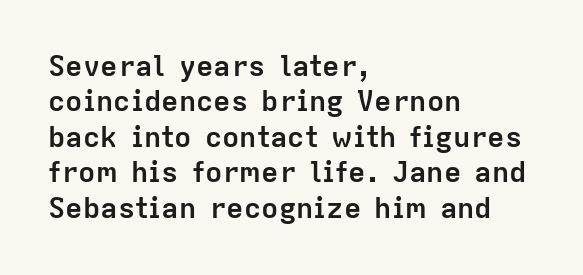
Q: Is the text bold? A: Yes.
Q: Is the text italic (slanted)? A: No, it is upright.
Q: Is the typeface a serif or a sans-serif typeface? A: Sans-serif.
Q: Is the text underlined? A: No.
Q: How is the paragraph aligned? A: Left-aligned.
Q: Is the spacing between letters normal or unusually wide? A: Normal.
Q: Width (condensed, normal, or wide)? A: Normal.
Q: Stroke contrast? A: Low.
Q: x-height? A: Medium.
Q: Monospaced? A: No.
